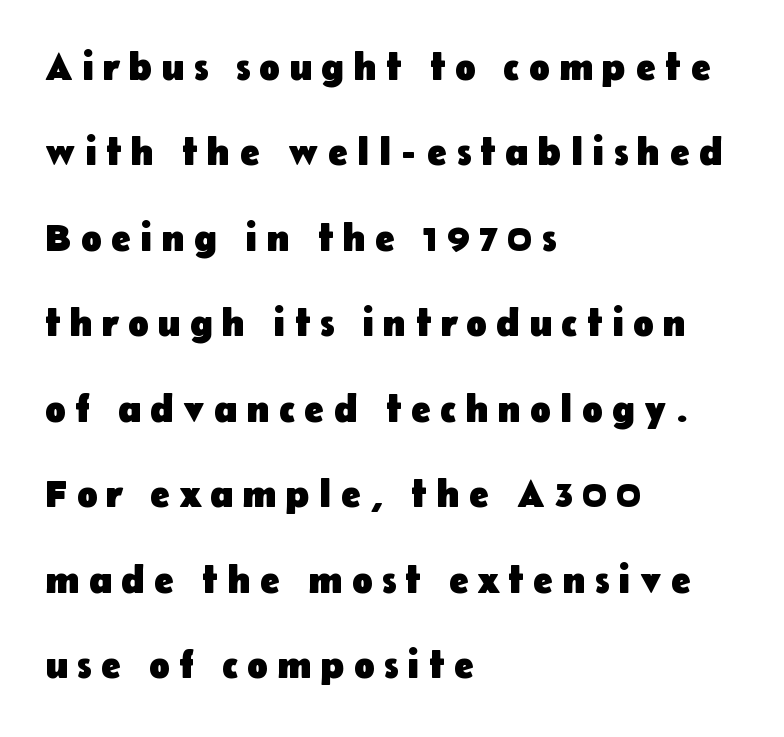
A typesetter would label this face a sans. This rendering uses left alignment, leaving the right contour irregular. Weight check: bold — yes, fully. Is this a fixed-width face? No — the glyphs have proportional, varying widths.
